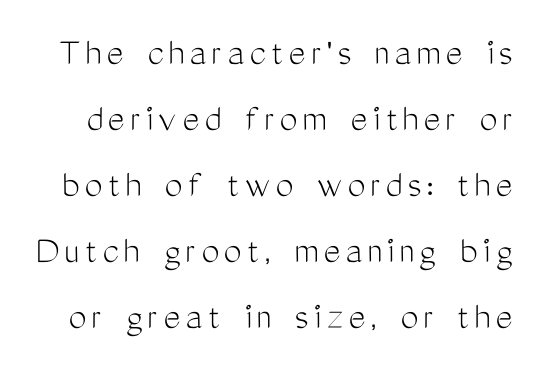
The image shows 40 px light, condensed sans-serif type, upright; set normal line spacing (1.65x), not underlined; medium stroke contrast and a medium x-height.
